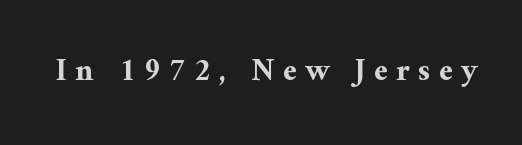
Q: Is the text bold? A: Yes.
Q: Is the text italic (slanted)? A: No, it is upright.
Q: Is the typeface a serif or a sans-serif typeface? A: Serif.
Q: Is the text underlined? A: No.
Q: Is the spacing between letters normal or unusually wide? A: Unusually wide.
Q: Width (condensed, normal, or wide)? A: Normal.
Q: Stroke contrast? A: Medium.
Q: x-height? A: Medium.
Q: Monospaced? A: No.
